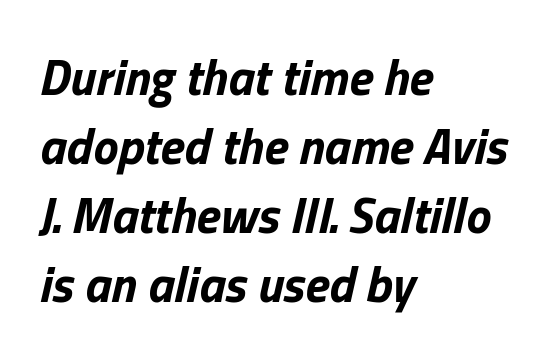
The image shows 50 px bold type, italic (leaning right); set left-aligned, normal line spacing (1.38x), normal letter spacing, not underlined; low stroke contrast and a medium x-height.
